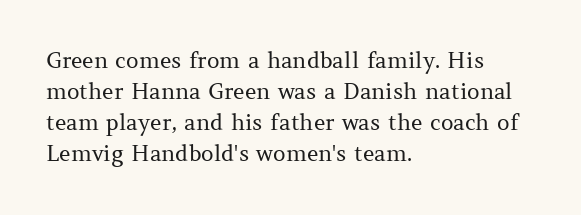
The image shows 22 px text type, upright; set left-aligned, normal line spacing (1.41x), normal letter spacing, not underlined.
